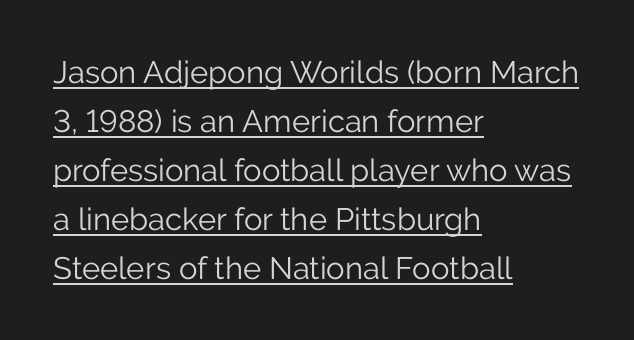
Q: Is the text bold? A: No.
Q: Is the text italic (slanted)? A: No, it is upright.
Q: Is the typeface a serif or a sans-serif typeface? A: Sans-serif.
Q: Is the text underlined? A: Yes.
Q: How is the paragraph aligned? A: Left-aligned.
Q: Is the spacing between letters normal or unusually wide? A: Normal.
Q: Is the spacing between lines tight, normal or loose? A: Normal.
Q: Width (condensed, normal, or wide)? A: Normal.
Q: Stroke contrast? A: Low.
Q: x-height? A: Medium.
Q: Monospaced? A: No.
